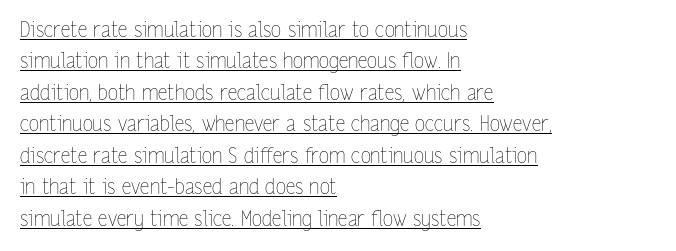
The image shows 21 px text type, upright; set left-aligned, normal line spacing (1.5x), normal letter spacing, underlined.
